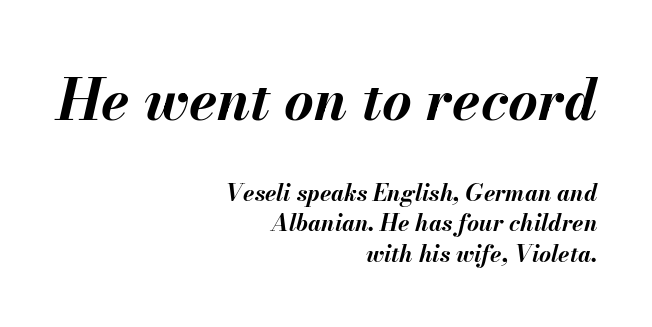
The image shows 57 px bold type, italic (leaning right); set right-aligned, normal line spacing (1.31x), normal letter spacing, not underlined; the first (top) block is 2.48x larger; medium stroke contrast and a small x-height.
